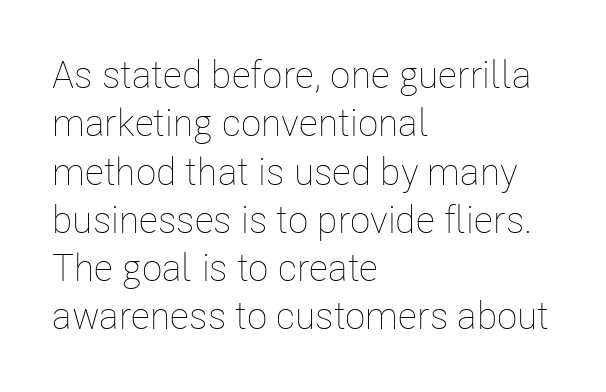
Q: Is the text bold? A: No.
Q: Is the text italic (slanted)? A: No, it is upright.
Q: Is the text underlined? A: No.
Q: How is the paragraph aligned? A: Left-aligned.
Q: Is the spacing between letters normal or unusually wide? A: Normal.
Q: Is the spacing between lines tight, normal or loose? A: Normal.
Q: Width (condensed, normal, or wide)? A: Condensed.
Q: Stroke contrast? A: Low.
Q: x-height? A: Medium.
Q: Monospaced? A: No.
